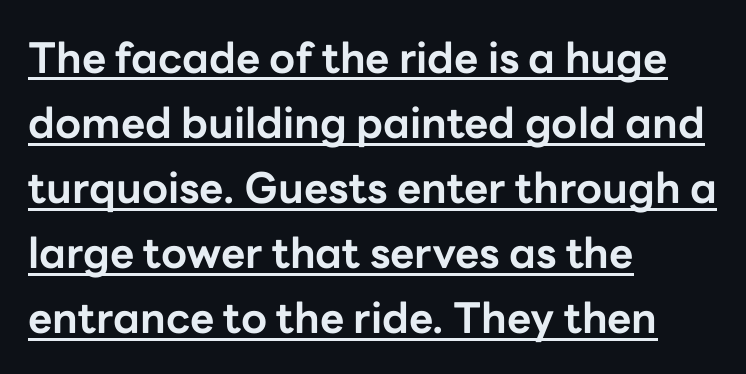
{"serif": "no", "italic": "no", "bold": "yes", "weight": "bold", "width": "normal", "stroke_contrast": "low", "x_height": "medium", "monospaced": "no", "underline": "yes", "align": "left", "line_spacing": "normal", "line_spacing_ratio": 1.55, "letter_spacing": "normal", "letter_spacing_em": 0.0, "glyph_px": 42}
